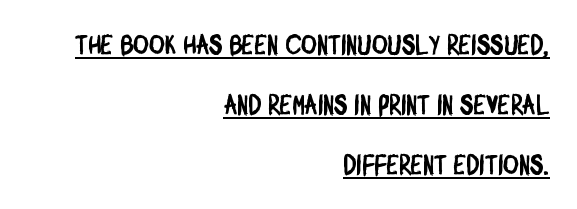
Q: Is the text underlined? A: Yes.
Q: How is the paragraph aligned? A: Right-aligned.
Q: Is the spacing between letters normal or unusually wide? A: Normal.
Q: Is the spacing between lines tight, normal or loose? A: Loose.
